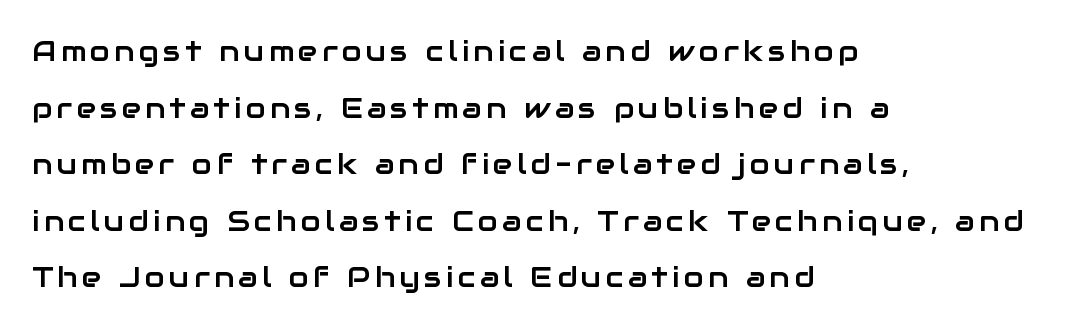
The image shows 29 px sans-serif type, upright; set left-aligned, loose line spacing (1.95x), not underlined; low stroke contrast and a medium x-height.
